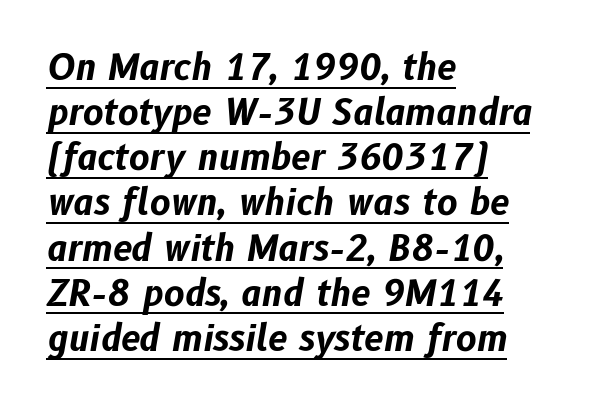
Q: Is the text bold? A: Yes.
Q: Is the text italic (slanted)? A: Yes, it leans right by about 10 degrees.
Q: Is the text underlined? A: Yes.
Q: How is the paragraph aligned? A: Left-aligned.
Q: Is the spacing between letters normal or unusually wide? A: Normal.
Q: Is the spacing between lines tight, normal or loose? A: Normal.
Q: Width (condensed, normal, or wide)? A: Normal.
Q: Stroke contrast? A: Low.
Q: x-height? A: Medium.
Q: Monospaced? A: No.
